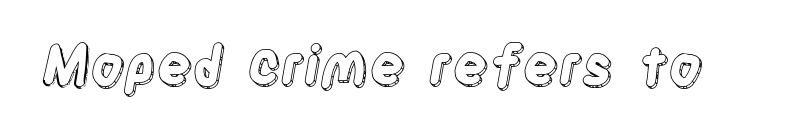
{"width": "condensed", "x_height": "large", "monospaced": "no", "underline": "no", "letter_spacing": "normal", "letter_spacing_em": 0.0, "glyph_px": 53}
